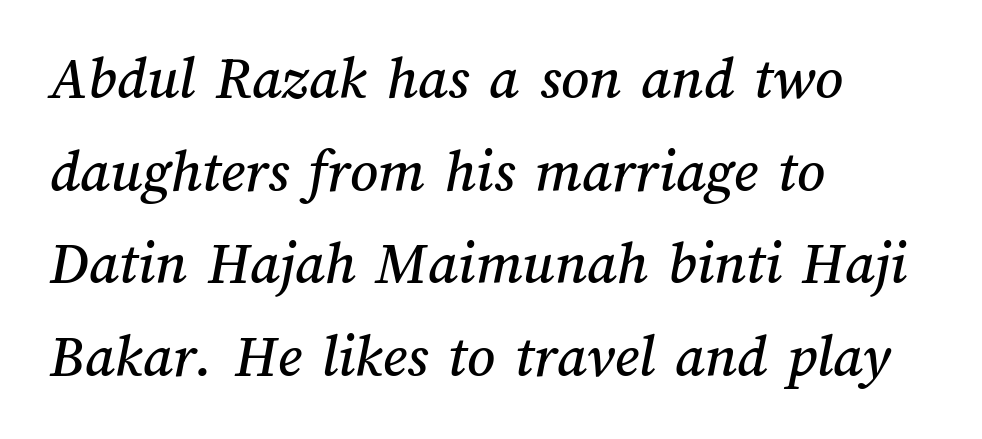
Honestly, there is no underline to notice here at all. All the whitespace from short lines collects on the right. Quick note: interline space is typical. These lines are rendered in a variable-pitch font.
